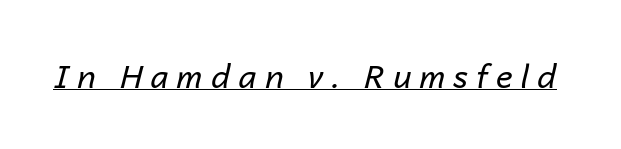
Q: Is the text bold? A: No.
Q: Is the text italic (slanted)? A: Yes, it leans right by about 14 degrees.
Q: Is the text underlined? A: Yes.
Q: Is the spacing between letters normal or unusually wide? A: Unusually wide.
Q: Width (condensed, normal, or wide)? A: Normal.
Q: Stroke contrast? A: Low.
Q: x-height? A: Medium.
Q: Monospaced? A: No.
